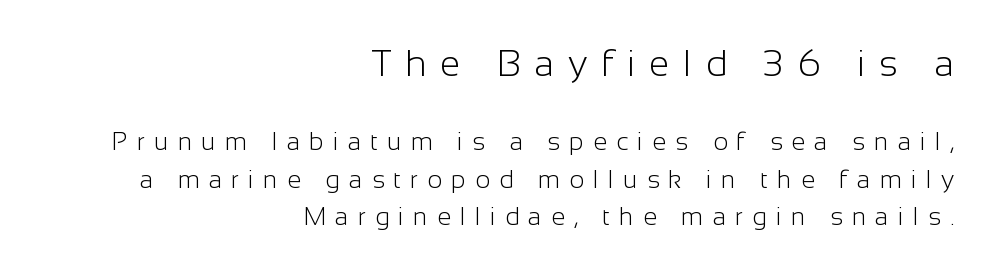
The image shows 37 px light sans-serif type, upright; set right-aligned, normal line spacing (1.5x), unusually wide letter spacing (+0.37 em), not underlined; the first (top) block is 1.48x larger; low stroke contrast and a medium x-height.
